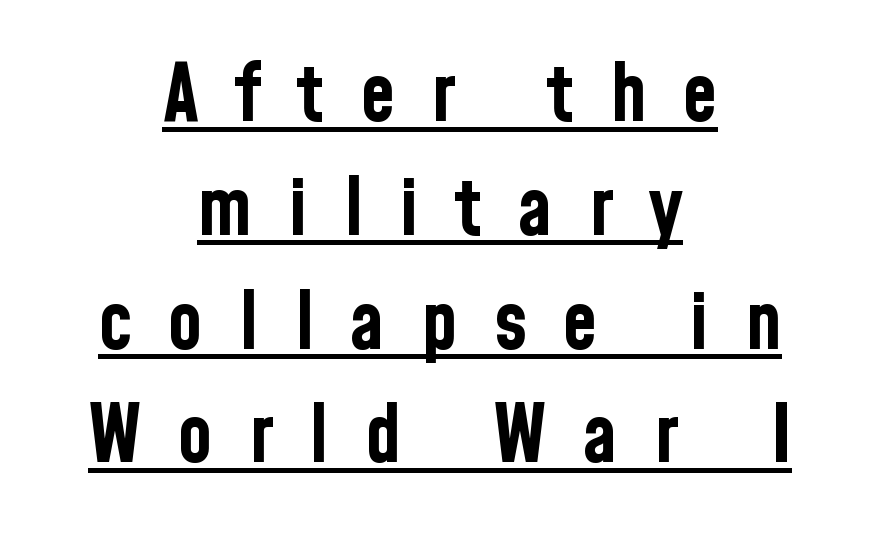
Horizontally, the lines are justified to the midpoint only. Tall strokes in this sample are plumb rather than angled. Inter-character spacing is expanded well beyond the font's built-in metrics. Summary of vertical rhythm: regular, with standard interline spacing.
